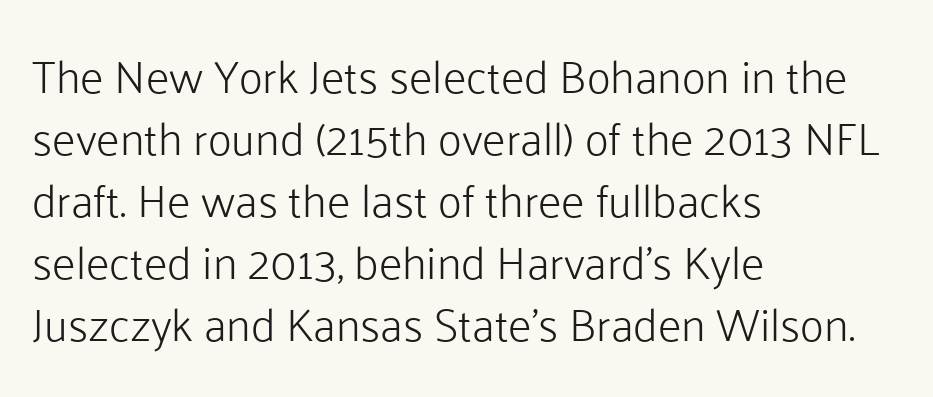
{"serif": "no", "italic": "no", "bold": "no", "weight": "light", "width": "normal", "stroke_contrast": "low", "x_height": "medium", "monospaced": "no", "underline": "no", "align": "left", "line_spacing": "normal", "line_spacing_ratio": 1.35, "letter_spacing": "normal", "letter_spacing_em": 0.0, "glyph_px": 46}
